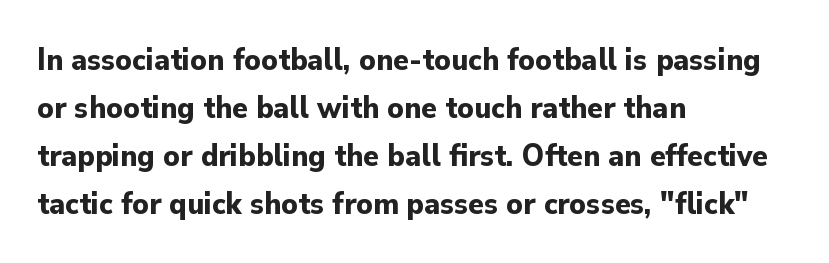
{"serif": "no", "italic": "no", "bold": "yes", "weight": "bold", "width": "normal", "stroke_contrast": "low", "x_height": "small", "monospaced": "no", "underline": "no", "align": "left", "line_spacing": "normal", "line_spacing_ratio": 1.5, "letter_spacing": "normal", "letter_spacing_em": 0.0, "glyph_px": 32}
